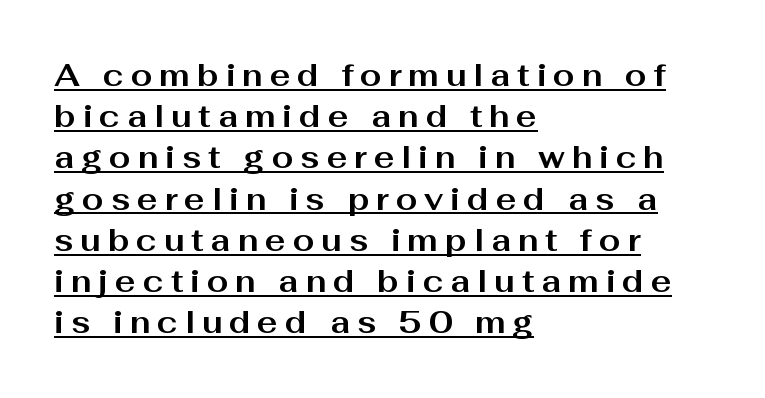
Each new line begins a customary step beneath the previous one. Is the block centered? No — it sits flush against the left margin. Each line of the rendering has a horizontal stroke beneath the glyphs. A typesetter would call this heavily tracked-out type.
